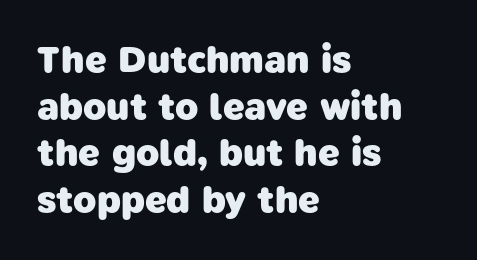
{"serif": "no", "bold": "yes", "weight": "heavy", "width": "normal", "stroke_contrast": "low", "x_height": "medium", "monospaced": "no", "underline": "no", "align": "left", "line_spacing_ratio": 1.23, "letter_spacing": "normal", "letter_spacing_em": 0.0, "glyph_px": 38}
